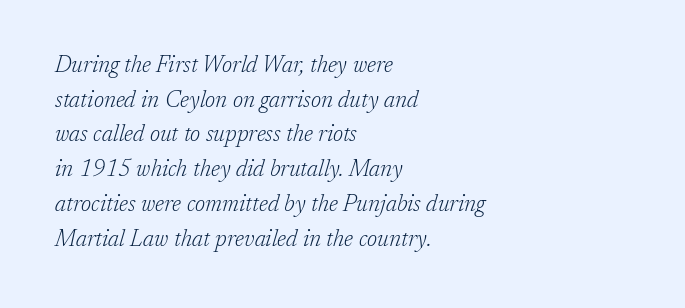
Only glyphs here, with clear space below each row. No extra tracking has been applied to these lines. This is not heavy type; no bold has been used. Horizontal alignment here is leftward, the default for most running prose.
